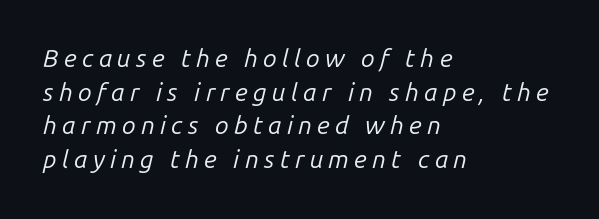
{"italic": "yes", "lean": "right", "slant_degrees": 14, "bold": "no", "underline": "no", "align": "left", "line_spacing": "normal", "line_spacing_ratio": 1.35, "letter_spacing": "wide", "letter_spacing_em": 0.21, "glyph_px": 25}
